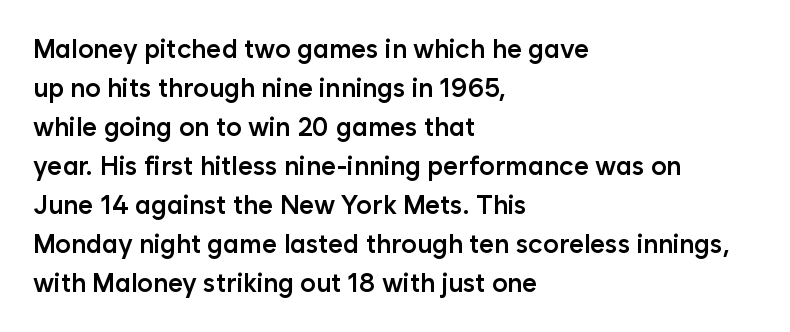
Q: Is the text bold? A: Semi-bold.
Q: Is the text italic (slanted)? A: No, it is upright.
Q: Is the text underlined? A: No.
Q: How is the paragraph aligned? A: Left-aligned.
Q: Is the spacing between letters normal or unusually wide? A: Normal.
Q: Is the spacing between lines tight, normal or loose? A: Normal.
